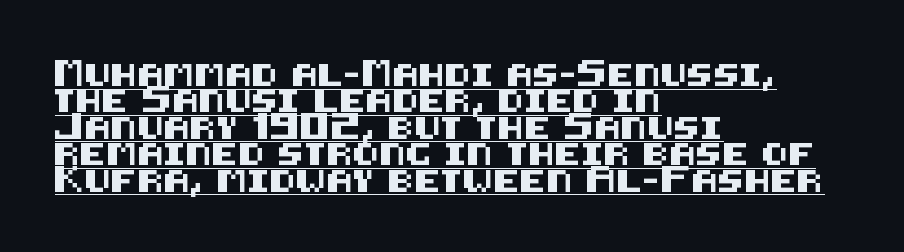
The image shows 22 px text type, upright; set left-aligned, line spacing 1.2x, normal letter spacing, underlined.
